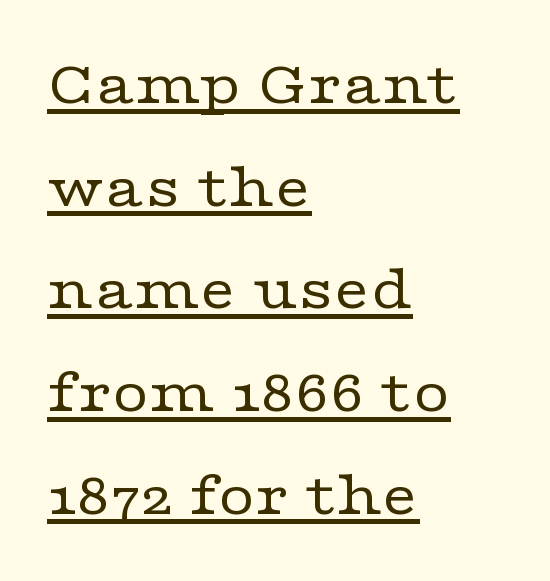
{"serif": "yes", "italic": "no", "bold": "no", "weight": "regular", "width": "wide", "stroke_contrast": "low", "x_height": "medium", "monospaced": "no", "underline": "yes", "align": "left", "line_spacing": "normal", "line_spacing_ratio": 1.63, "letter_spacing": "normal", "letter_spacing_em": 0.0, "glyph_px": 63}
